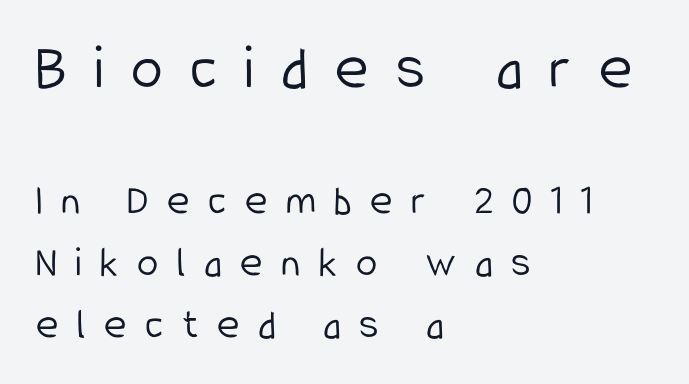
The image shows 64 px light, condensed sans-serif type, upright; set left-aligned, normal line spacing (1.44x), unusually wide letter spacing (+0.43 em), not underlined; the first (top) block is 1.49x larger; low stroke contrast and a medium x-height.
